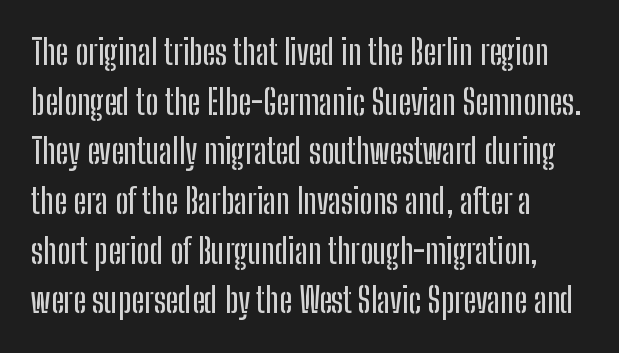
Tracking here is standard; glyphs follow each other at the usual distance. Anything drawn beneath the words? Only blank space. This sample uses a sans-serif face. The text block is weighted toward the left margin, trailing off unevenly rightward. Line spacing here is normal.
